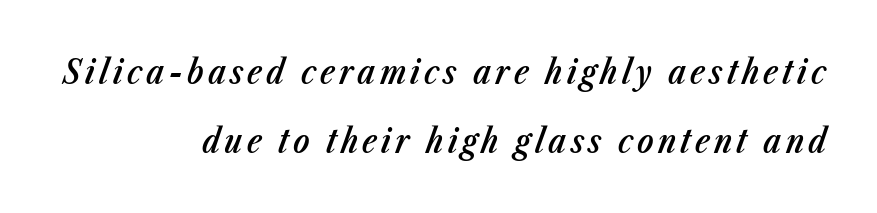
{"italic": "yes", "lean": "right", "slant_degrees": 23, "bold": "semi", "weight": "semibold", "width": "condensed", "stroke_contrast": "low", "x_height": "medium", "monospaced": "no", "underline": "no", "align": "right", "line_spacing": "loose", "line_spacing_ratio": 2.02, "glyph_px": 34}
